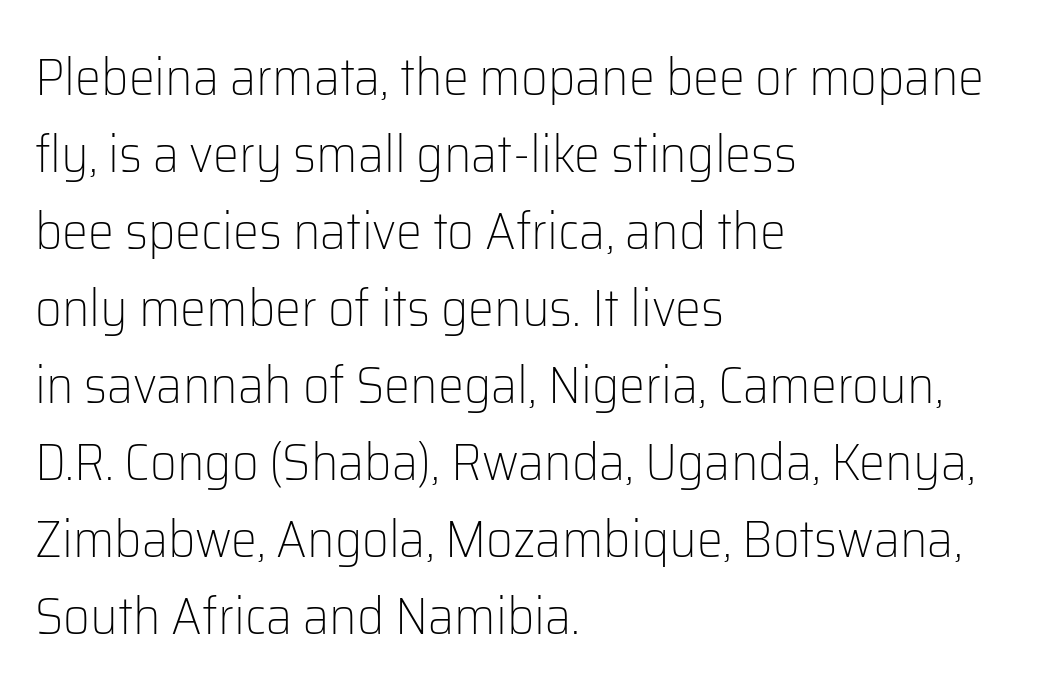
{"serif": "no", "italic": "no", "bold": "no", "weight": "light", "width": "normal", "stroke_contrast": "low", "x_height": "medium", "monospaced": "no", "underline": "no", "align": "left", "line_spacing": "normal", "line_spacing_ratio": 1.48, "letter_spacing": "normal", "letter_spacing_em": 0.0, "glyph_px": 52}
